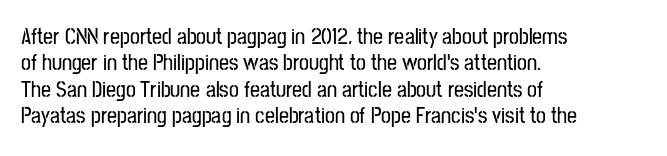
The image shows 22 px text type, upright; set left-aligned, line spacing 1.2x, normal letter spacing, not underlined.
